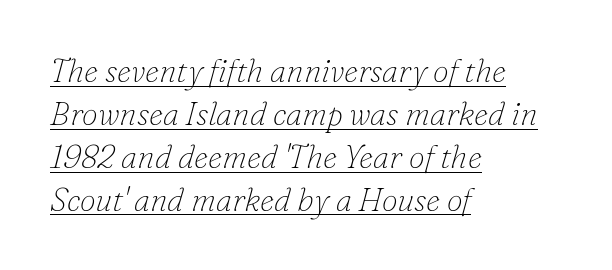
{"serif": "yes", "italic": "yes", "lean": "right", "slant_degrees": 16, "bold": "no", "weight": "thin", "width": "normal", "stroke_contrast": "low", "x_height": "small", "monospaced": "no", "underline": "yes", "align": "left", "line_spacing": "normal", "line_spacing_ratio": 1.34, "letter_spacing": "normal", "letter_spacing_em": 0.0, "glyph_px": 32}
